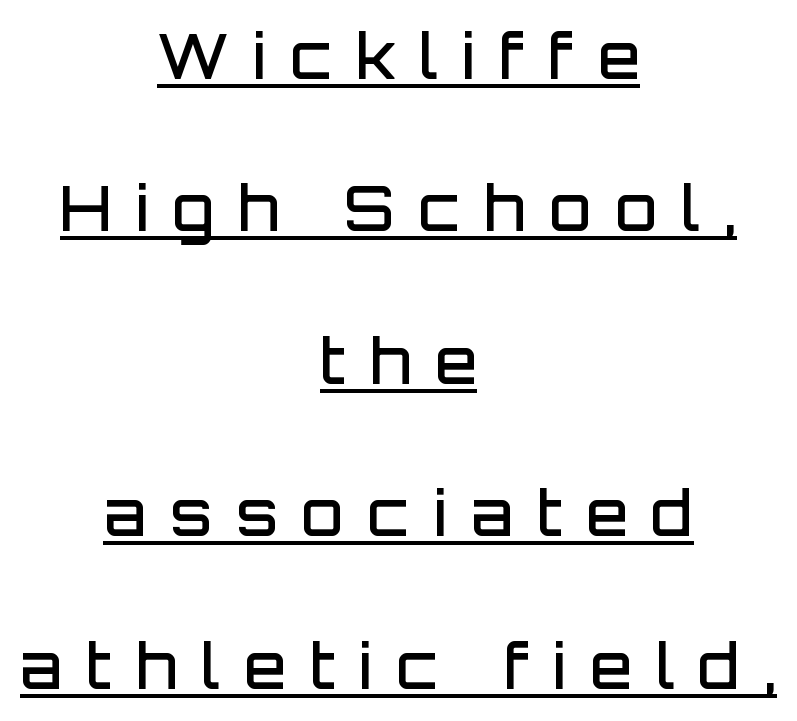
Serifs: no, the terminals of the letterforms are clean. No italicization has been applied; the sample stays upright. The letters advance in unequal steps, a hallmark of proportional type. Honestly, the letter spacing is so wide it's the main thing you notice. A rule runs beneath these lines of type. Vertically, the passage feels expansive, rows floating well apart.
